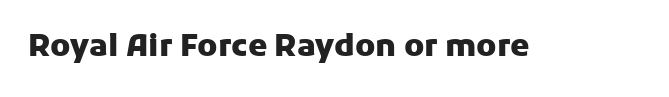
Think of a printed novel: that variable character pitch is what you see here. A roman cut, with each character standing at attention. The designer went with a sans here, leaving each stem footless. Anything drawn beneath the words? Only blank space. Characters follow at the spacing the type designer built in. The passage shown is emphatically bold.
